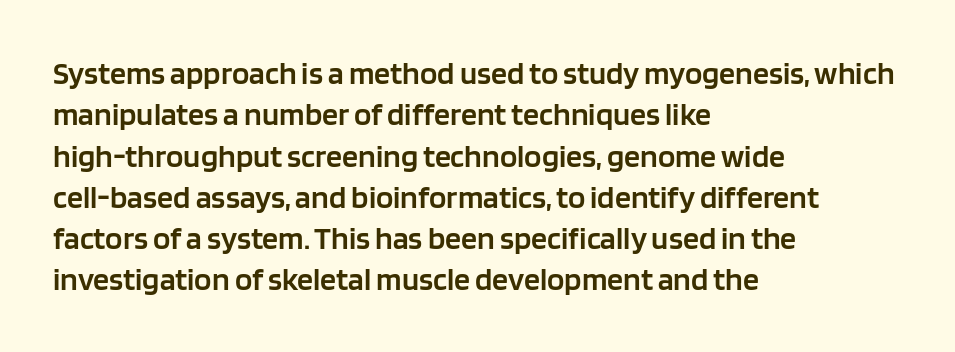
Q: Is the text bold? A: Semi-bold.
Q: Is the text italic (slanted)? A: No, it is upright.
Q: Is the typeface a serif or a sans-serif typeface? A: Sans-serif.
Q: Is the text underlined? A: No.
Q: How is the paragraph aligned? A: Left-aligned.
Q: Is the spacing between letters normal or unusually wide? A: Normal.
Q: Is the spacing between lines tight, normal or loose? A: Normal.
Q: Width (condensed, normal, or wide)? A: Normal.
Q: Stroke contrast? A: Low.
Q: x-height? A: Large.
Q: Monospaced? A: No.
